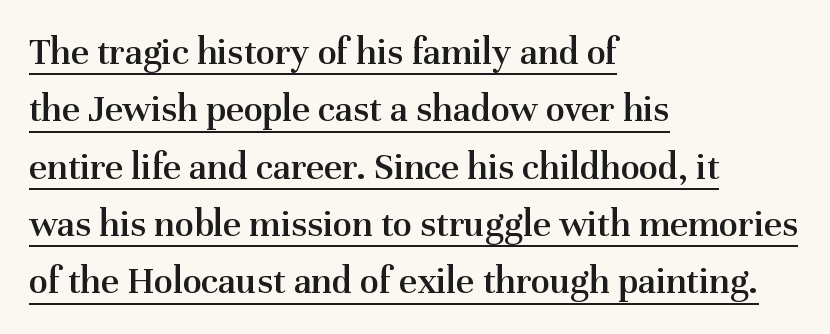
The image shows 39 px semibold serif type, upright; set left-aligned, normal line spacing (1.47x), normal letter spacing, underlined; medium stroke contrast and a medium x-height.
